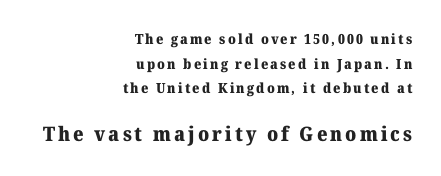
Q: Is the text bold? A: Yes.
Q: Is the text italic (slanted)? A: No, it is upright.
Q: Is the text underlined? A: No.
Q: How is the paragraph aligned? A: Right-aligned.
Q: Which block of text is set in a larger size, the first (top) or the second (bottom)? A: The second (bottom) one.
